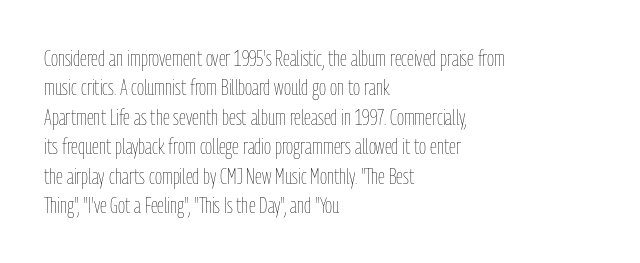
Q: Is the text bold? A: No.
Q: Is the text italic (slanted)? A: No, it is upright.
Q: Is the text underlined? A: No.
Q: How is the paragraph aligned? A: Left-aligned.
Q: Is the spacing between letters normal or unusually wide? A: Normal.
Q: Is the spacing between lines tight, normal or loose? A: Normal.
